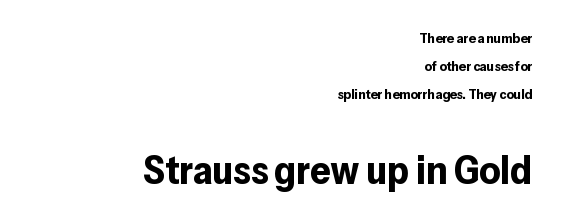
Q: Is the text bold? A: Yes.
Q: Is the text italic (slanted)? A: No, it is upright.
Q: Is the typeface a serif or a sans-serif typeface? A: Sans-serif.
Q: Is the text underlined? A: No.
Q: How is the paragraph aligned? A: Right-aligned.
Q: Is the spacing between letters normal or unusually wide? A: Normal.
Q: Is the spacing between lines tight, normal or loose? A: Loose.
Q: Which block of text is set in a larger size, the first (top) or the second (bottom)? A: The second (bottom) one.
Q: Width (condensed, normal, or wide)? A: Normal.
Q: Stroke contrast? A: Low.
Q: x-height? A: Medium.
Q: Monospaced? A: No.
